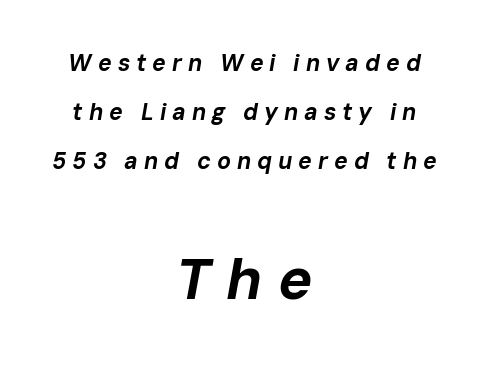
{"italic": "yes", "lean": "right", "slant_degrees": 10, "bold": "yes", "weight": "bold", "width": "normal", "stroke_contrast": "low", "x_height": "medium", "monospaced": "no", "underline": "no", "align": "center", "line_spacing": "loose", "line_spacing_ratio": 2.12, "letter_spacing": "wide", "letter_spacing_em": 0.26, "larger_block": "second", "size_ratio": 2.52, "glyph_px": 58}
